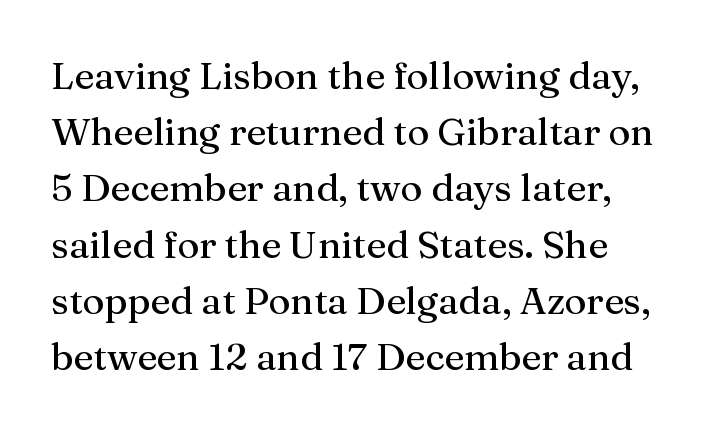
In terms of posture, this sample is upright. Left-aligned paragraph, ragged on the right. The passage shown is typed in a proportional face where columns would drift. Honestly, the row spacing looks completely unremarkable. This sample uses plain, unmodified letter spacing. Honestly, there is no underline to notice here at all.
